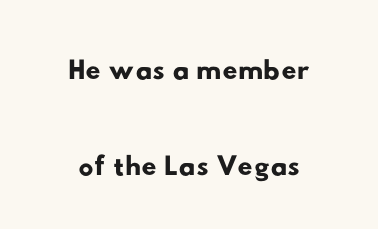
The image shows 42 px wide sans-serif type; set centered, loose line spacing (2.28x), normal letter spacing, not underlined; low stroke contrast and a small x-height.
